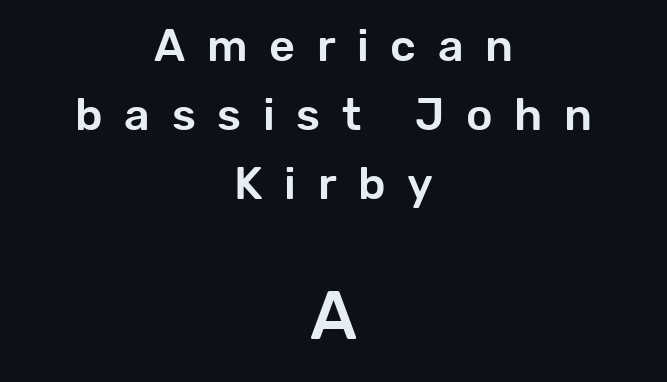
The image shows 68 px sans-serif type, upright; set centered, normal line spacing (1.53x), unusually wide letter spacing (+0.48 em), not underlined; the second (bottom) block is 1.51x larger; low stroke contrast and a medium x-height.
